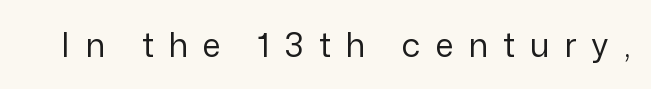
The letters stand upright; this is a roman face. A quiet, ordinary-to-light weight characterises the typeface. Nothing sits at the stroke ends, so this counts as sans-serif. The specimen omits any rule beneath the text block's lines. The letters advance in unequal steps, a hallmark of proportional type. Each word looks stretched out because of the extra space between its letters.
